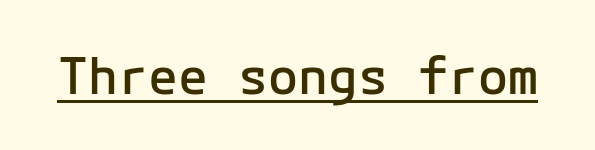
{"serif": "no", "italic": "no", "bold": "semi", "weight": "semibold", "width": "normal", "stroke_contrast": "low", "x_height": "medium", "underline": "yes", "letter_spacing": "normal", "letter_spacing_em": 0.0, "glyph_px": 50}
